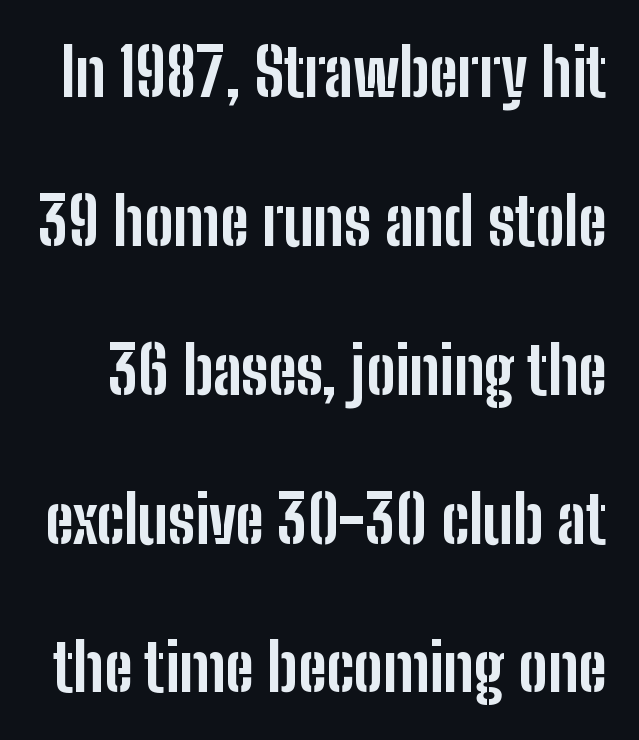
The image shows 65 px bold, condensed sans-serif type, upright; set loose line spacing (2.29x), normal letter spacing, not underlined; low stroke contrast and a medium x-height.
